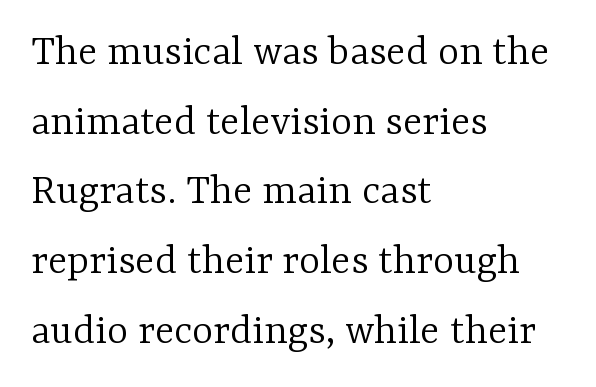
Note the varied advance widths — an 'i' is clearly narrower than an 'm'. In terms of letterspacing, this is plain default setting. This is the regular roman posture of the typeface. These lines sit exactly where default settings would place them. Little horizontal feet cap the strokes, marking this as serif type. The paragraph shown leans on its left margin.
